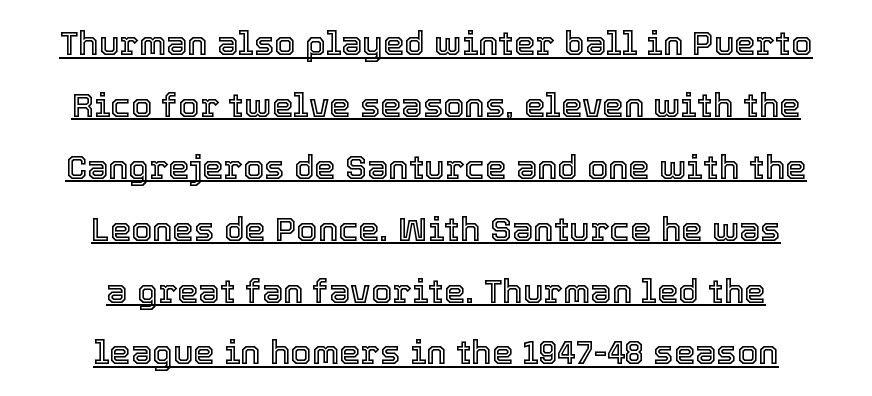
{"italic": "no", "width": "normal", "x_height": "medium", "monospaced": "no", "underline": "yes", "align": "center", "line_spacing_ratio": 1.82, "letter_spacing": "normal", "letter_spacing_em": 0.0, "glyph_px": 34}
